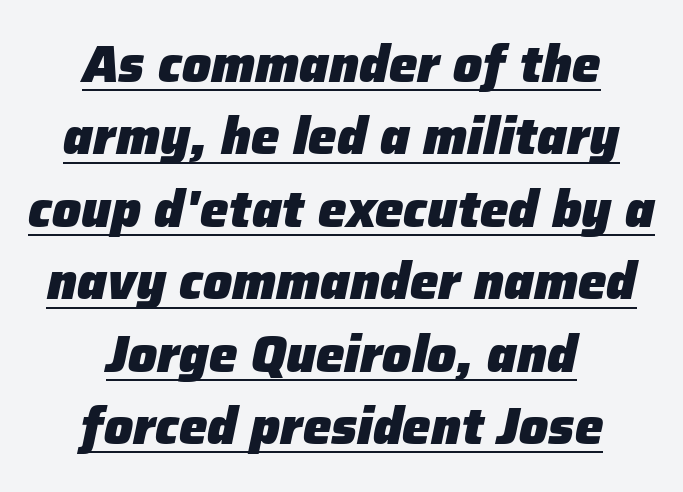
Underlined type. If you drew a line through each stem, it would be angled. Vertical spacing — default. Caption: bold face, heavy strokes. Every row of glyphs is offset so its center matches the block's center.
